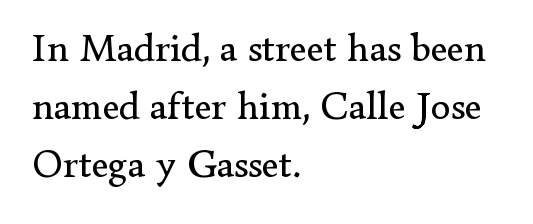
Character widths vary here, with narrow letters taking less room than wide ones. The face looks like a standard text weight, possibly lighter. Does extra space separate the letters? No, they use regular spacing. Horizontal alignment here is leftward, the default for most running prose. Upright lettering throughout.
